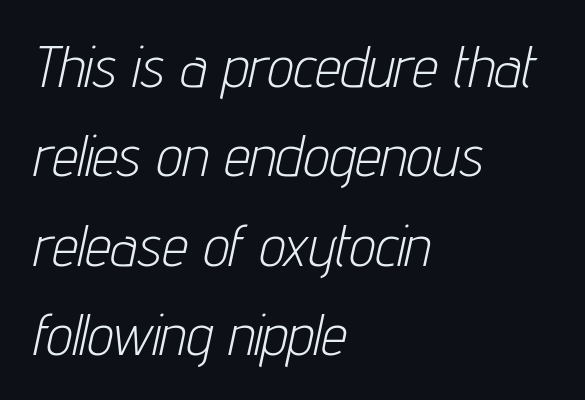
The image shows 58 px light, condensed type, italic (leaning right); set left-aligned, normal line spacing (1.54x), normal letter spacing, not underlined; low stroke contrast and a medium x-height.
